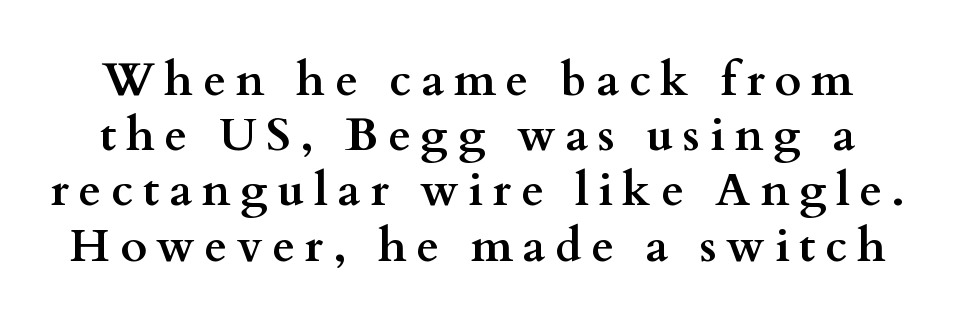
A typesetter would call this heavily tracked-out type. Words float on clear page, feet unadorned. Varying glyph widths throughout — classic text-font behaviour. The passage shown is emphatically bold.
